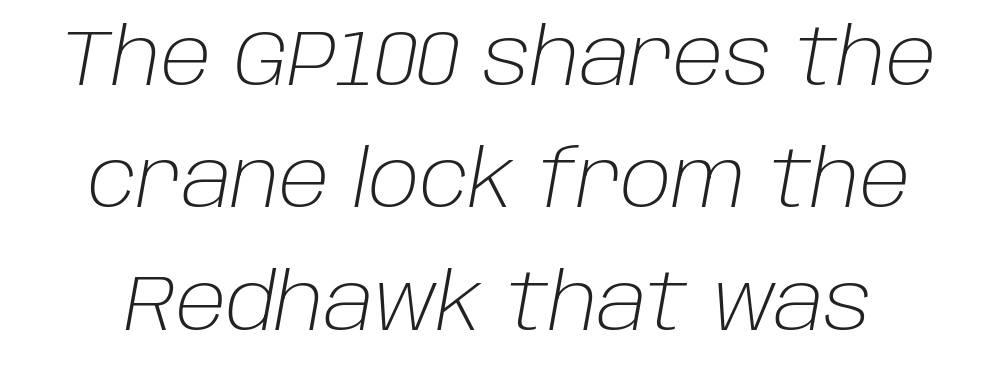
{"italic": "yes", "lean": "right", "slant_degrees": 10, "bold": "no", "weight": "light", "width": "normal", "stroke_contrast": "low", "x_height": "large", "monospaced": "no", "underline": "no", "line_spacing": "normal", "line_spacing_ratio": 1.55, "letter_spacing": "normal", "letter_spacing_em": 0.0, "glyph_px": 79}
